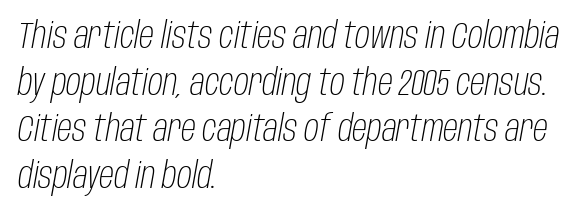
Q: Is the text bold? A: No.
Q: Is the text italic (slanted)? A: Yes, it leans right by about 10 degrees.
Q: Is the text underlined? A: No.
Q: How is the paragraph aligned? A: Left-aligned.
Q: Is the spacing between letters normal or unusually wide? A: Normal.
Q: Is the spacing between lines tight, normal or loose? A: Normal.
Q: Width (condensed, normal, or wide)? A: Condensed.
Q: Stroke contrast? A: Low.
Q: x-height? A: Large.
Q: Monospaced? A: No.
